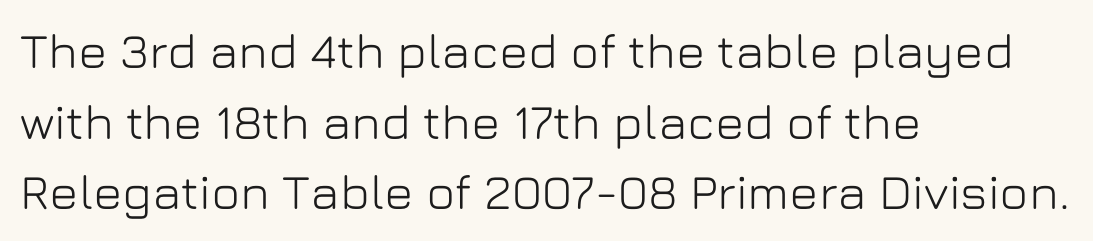
{"serif": "no", "italic": "no", "width": "normal", "stroke_contrast": "low", "x_height": "medium", "monospaced": "no", "underline": "no", "align": "left", "line_spacing": "normal", "line_spacing_ratio": 1.44, "letter_spacing": "normal", "letter_spacing_em": 0.0, "glyph_px": 49}
